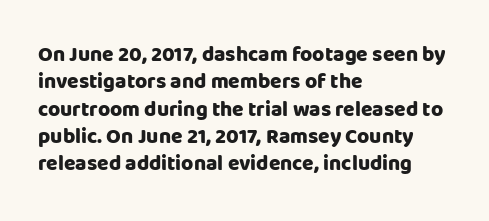
The image shows 21 px bold type, upright; set left-aligned, normal line spacing (1.3x), normal letter spacing, not underlined.
